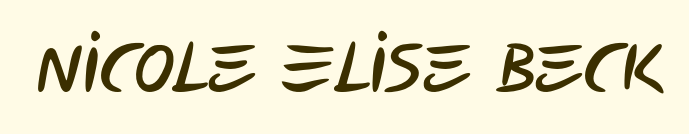
Q: Is the typeface a serif or a sans-serif typeface? A: Sans-serif.
Q: Is the text underlined? A: No.
Q: Is the spacing between letters normal or unusually wide? A: Normal.
Q: Width (condensed, normal, or wide)? A: Condensed.
Q: Stroke contrast? A: Low.
Q: x-height? A: Large.
Q: Monospaced? A: No.
